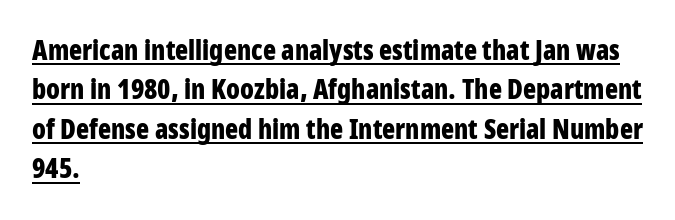
Q: Is the text bold? A: Yes.
Q: Is the text italic (slanted)? A: No, it is upright.
Q: Is the text underlined? A: Yes.
Q: How is the paragraph aligned? A: Left-aligned.
Q: Is the spacing between letters normal or unusually wide? A: Normal.
Q: Is the spacing between lines tight, normal or loose? A: Normal.
